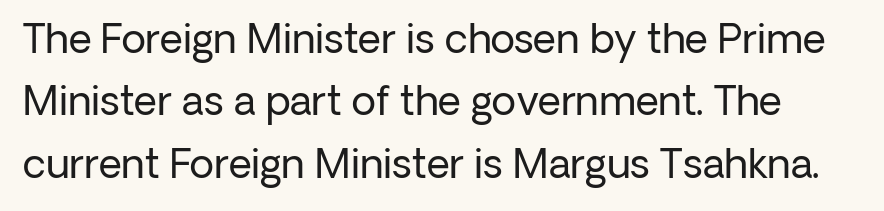
{"serif": "no", "italic": "no", "bold": "no", "weight": "regular", "width": "normal", "stroke_contrast": "low", "x_height": "medium", "monospaced": "no", "underline": "no", "line_spacing": "normal", "line_spacing_ratio": 1.56, "letter_spacing": "normal", "letter_spacing_em": 0.0, "glyph_px": 40}
